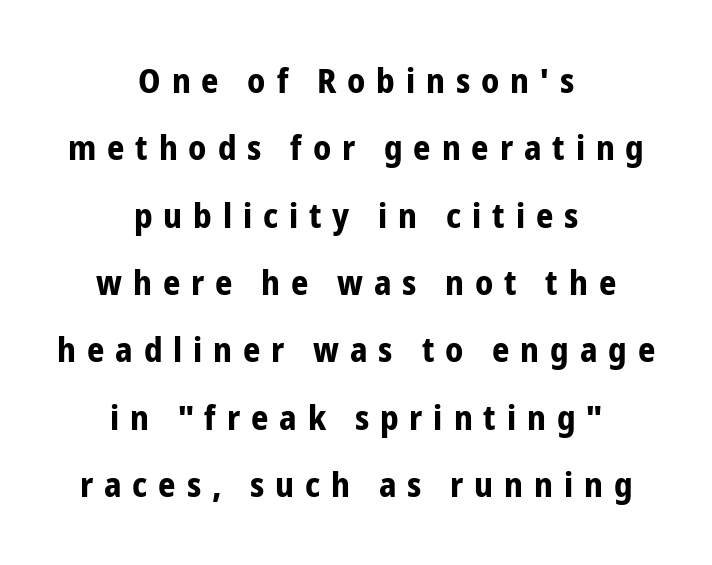
Q: Is the text bold? A: Yes.
Q: Is the text italic (slanted)? A: No, it is upright.
Q: Is the typeface a serif or a sans-serif typeface? A: Sans-serif.
Q: Is the text underlined? A: No.
Q: How is the paragraph aligned? A: Centered.
Q: Is the spacing between letters normal or unusually wide? A: Unusually wide.
Q: Is the spacing between lines tight, normal or loose? A: Loose.
Q: Width (condensed, normal, or wide)? A: Condensed.
Q: Stroke contrast? A: Low.
Q: x-height? A: Medium.
Q: Monospaced? A: No.
